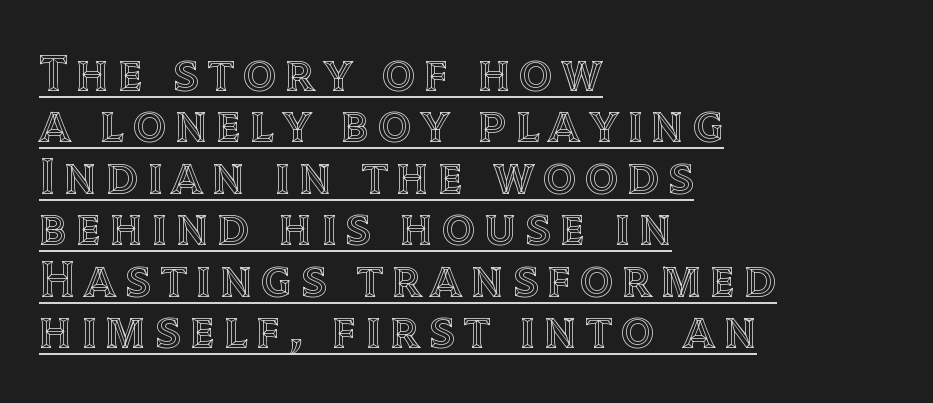
The image shows 52 px text type, upright; set left-aligned, tight line spacing (0.99x), underlined; a large x-height.
